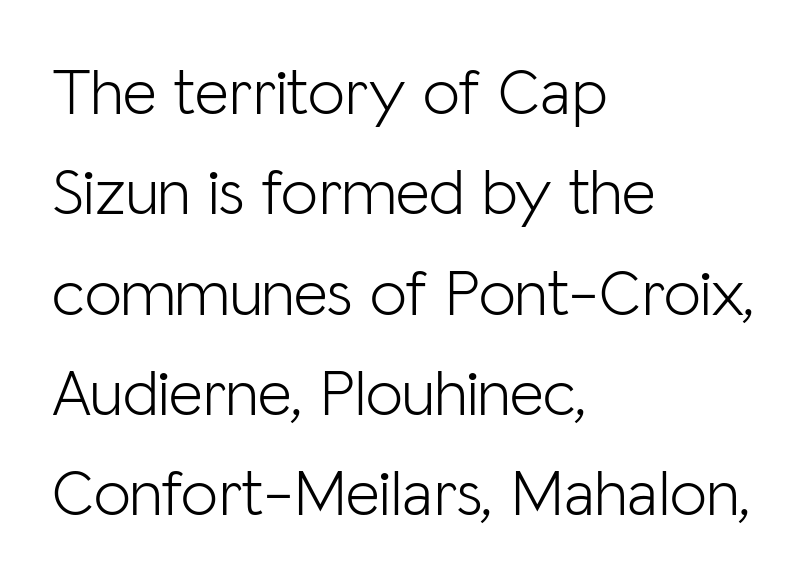
Caption: multi-line text, flush left, ragged right. Stems here are at most as thick as an everyday book face. Each letter's strokes conclude bluntly, with no projecting serifs. Summary of vertical rhythm: regular, with standard interline spacing.
